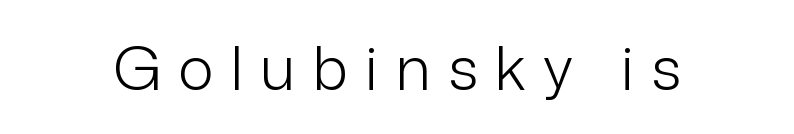
Is this a fixed-width face? No — the glyphs have proportional, varying widths. The characters are drawn with everyday or finer stroke widths. The characters display no serif detailing; their extremities are plain. Check the space under the baseline: it is left empty.
